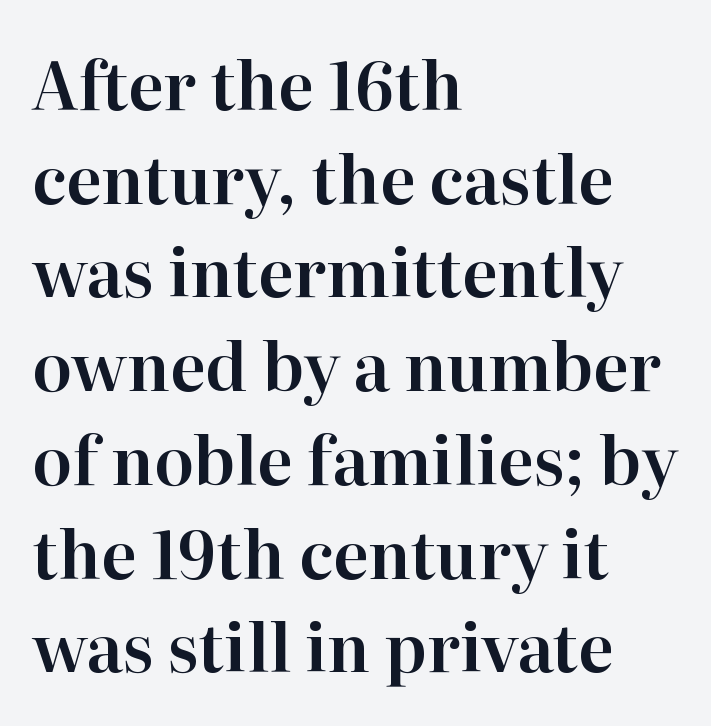
Unmarked baselines from the first word to the last. What stands out about the letter spacing? Nothing — it is the standard amount. Old-style or modern, the face here clearly has serifs. Character widths vary here, with narrow letters taking less room than wide ones.
